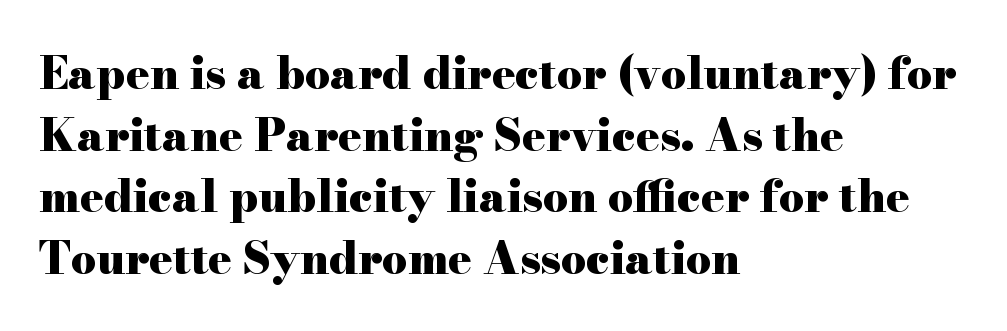
{"serif": "yes", "italic": "no", "bold": "yes", "weight": "heavy", "width": "wide", "stroke_contrast": "high", "x_height": "small", "monospaced": "no", "underline": "no", "align": "left", "line_spacing": "normal", "line_spacing_ratio": 1.4, "letter_spacing": "normal", "letter_spacing_em": 0.0, "glyph_px": 44}
